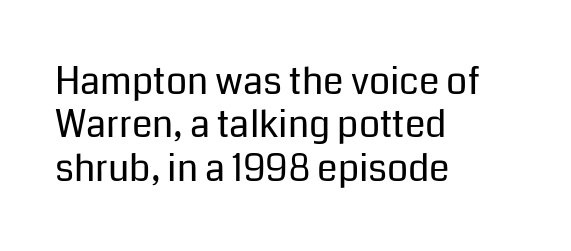
Q: Is the text bold? A: No.
Q: Is the text italic (slanted)? A: No, it is upright.
Q: Is the typeface a serif or a sans-serif typeface? A: Sans-serif.
Q: Is the text underlined? A: No.
Q: How is the paragraph aligned? A: Left-aligned.
Q: Is the spacing between letters normal or unusually wide? A: Normal.
Q: Width (condensed, normal, or wide)? A: Normal.
Q: Stroke contrast? A: Low.
Q: x-height? A: Medium.
Q: Monospaced? A: No.
